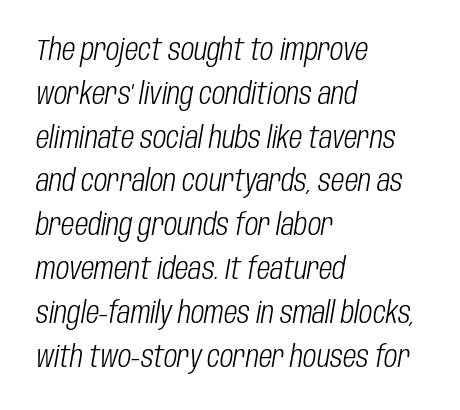
{"italic": "yes", "lean": "right", "slant_degrees": 10, "bold": "no", "weight": "light", "width": "condensed", "stroke_contrast": "low", "x_height": "large", "monospaced": "no", "underline": "no", "align": "left", "line_spacing": "normal", "line_spacing_ratio": 1.51, "letter_spacing": "normal", "letter_spacing_em": 0.0, "glyph_px": 29}
